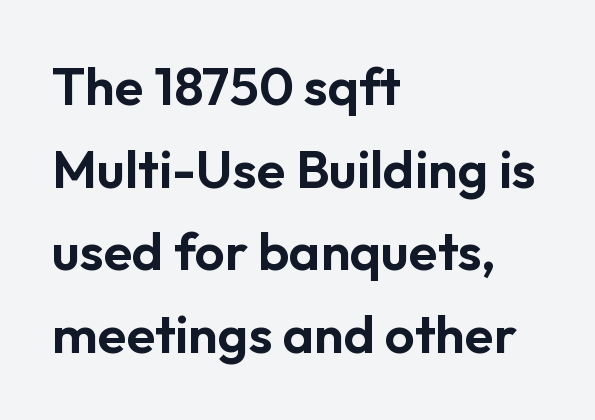
Q: Is the text italic (slanted)? A: No, it is upright.
Q: Is the typeface a serif or a sans-serif typeface? A: Sans-serif.
Q: Is the text underlined? A: No.
Q: How is the paragraph aligned? A: Left-aligned.
Q: Is the spacing between letters normal or unusually wide? A: Normal.
Q: Is the spacing between lines tight, normal or loose? A: Normal.
Q: Width (condensed, normal, or wide)? A: Normal.
Q: Stroke contrast? A: Low.
Q: x-height? A: Medium.
Q: Monospaced? A: No.
